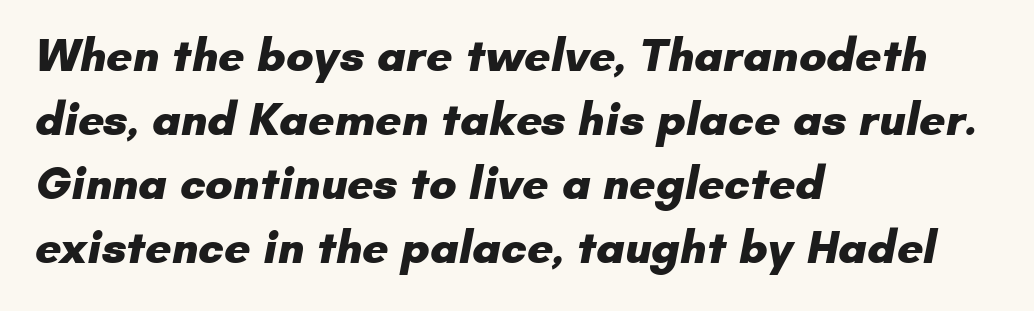
Here the designer chose a conventional face with non-uniform glyph widths. Clear beneath every line of the passage. These lines sit exactly where default settings would place them. One-word summary of the alignment: left. The strokes are fattened all the way to bold.
